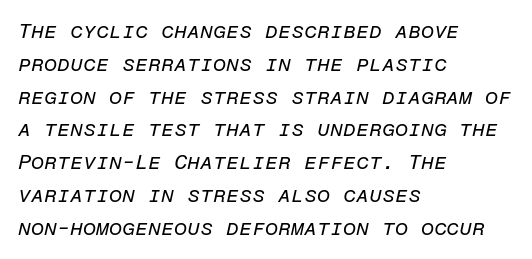
These glyphs show unthickened strokes, regular width or finer. Slant detected: the letters are inclined. Any mark beneath the type? The region is blank. Vertical spacing — default. A student would call this left alignment; a typographer would say flush left, rag right. Here the glyphs are tracked normally, forming tight word shapes.
